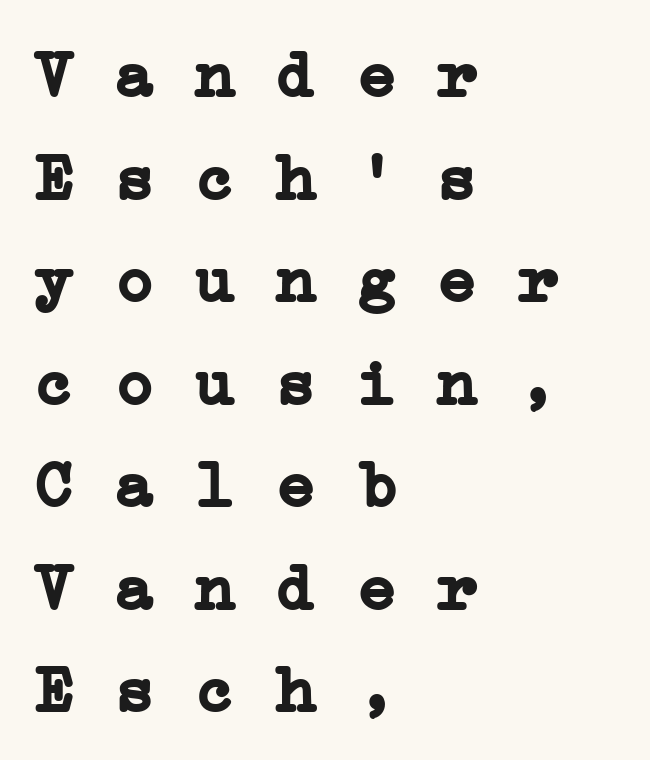
The image shows 67 px semibold, wide serif type, monospaced; set left-aligned, normal line spacing (1.53x), normal letter spacing, not underlined; low stroke contrast and a medium x-height.
